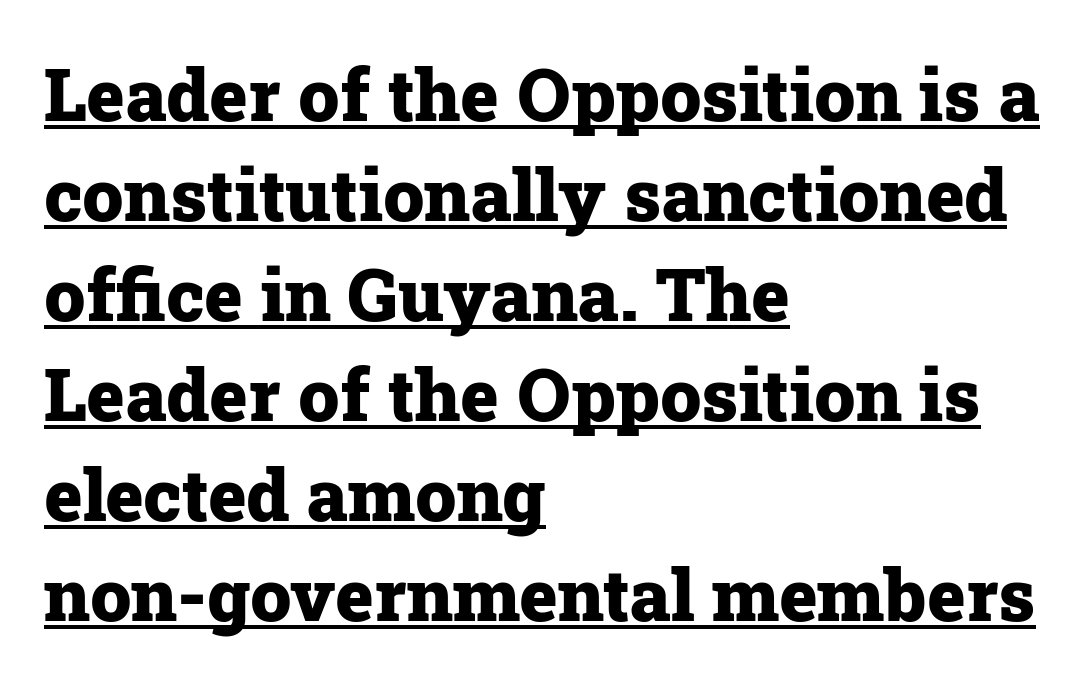
The image shows 73 px heavy serif type, upright; set left-aligned, normal line spacing (1.37x), normal letter spacing, underlined; low stroke contrast and a medium x-height.
